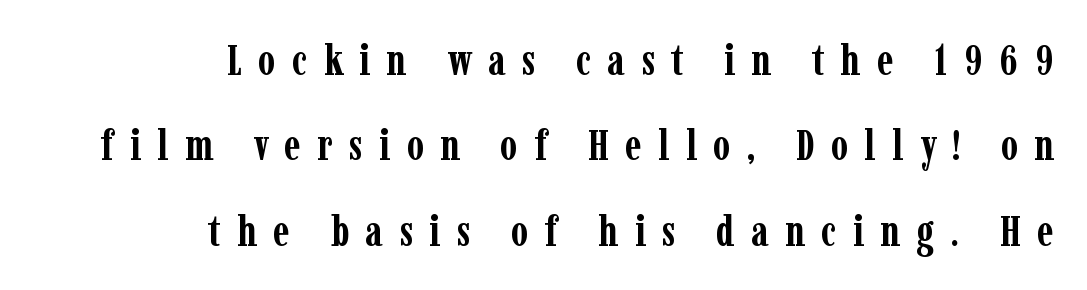
The image shows 44 px semibold, condensed serif type, upright; set right-aligned, loose line spacing (1.94x), unusually wide letter spacing (+0.37 em), not underlined; low stroke contrast and a medium x-height.
